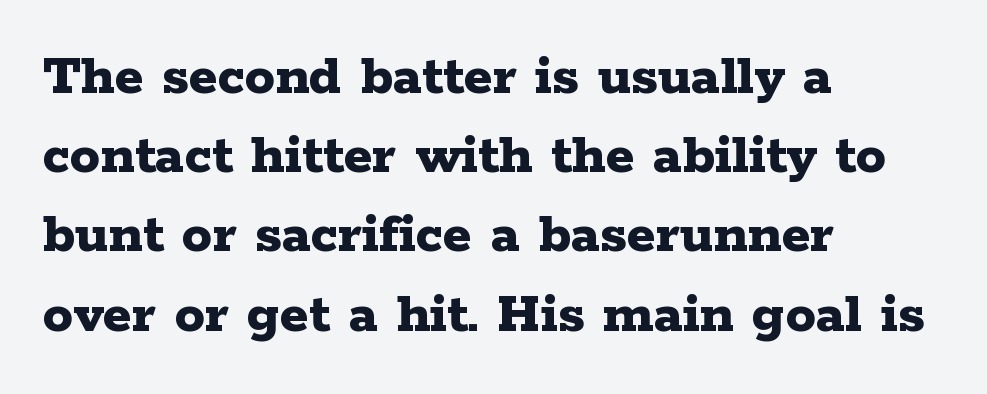
Q: Is the text bold? A: Yes.
Q: Is the text italic (slanted)? A: No, it is upright.
Q: Is the typeface a serif or a sans-serif typeface? A: Serif.
Q: Is the text underlined? A: No.
Q: How is the paragraph aligned? A: Left-aligned.
Q: Is the spacing between letters normal or unusually wide? A: Normal.
Q: Is the spacing between lines tight, normal or loose? A: Normal.
Q: Width (condensed, normal, or wide)? A: Wide.
Q: Stroke contrast? A: Low.
Q: x-height? A: Medium.
Q: Monospaced? A: No.
